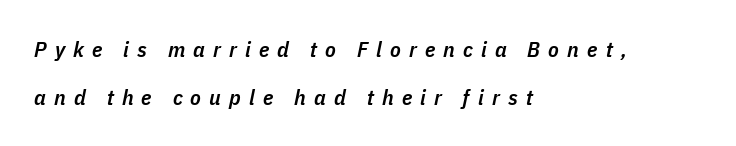
{"italic": "yes", "lean": "right", "slant_degrees": 11, "bold": "semi", "underline": "no", "align": "left", "line_spacing": "loose", "line_spacing_ratio": 2.17, "letter_spacing": "wide", "letter_spacing_em": 0.37, "glyph_px": 22}
